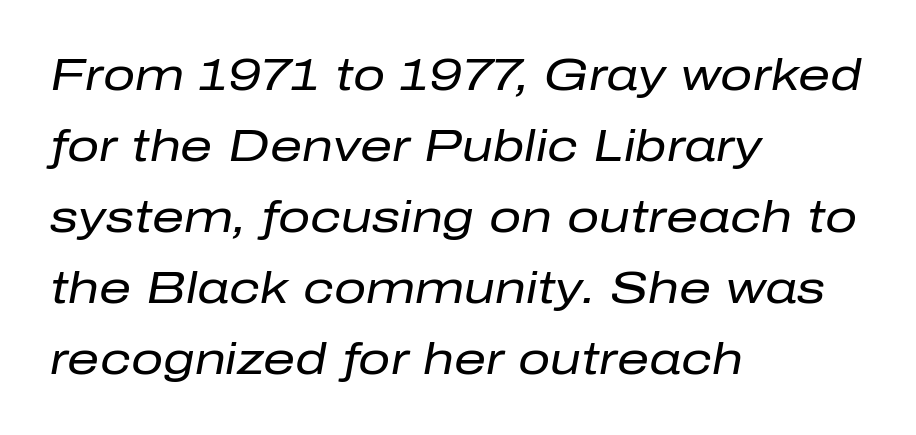
{"italic": "yes", "lean": "right", "slant_degrees": 10, "bold": "no", "weight": "regular", "width": "normal", "stroke_contrast": "low", "x_height": "medium", "monospaced": "no", "underline": "no", "align": "left", "line_spacing": "normal", "line_spacing_ratio": 1.58, "letter_spacing": "normal", "letter_spacing_em": 0.0, "glyph_px": 45}
